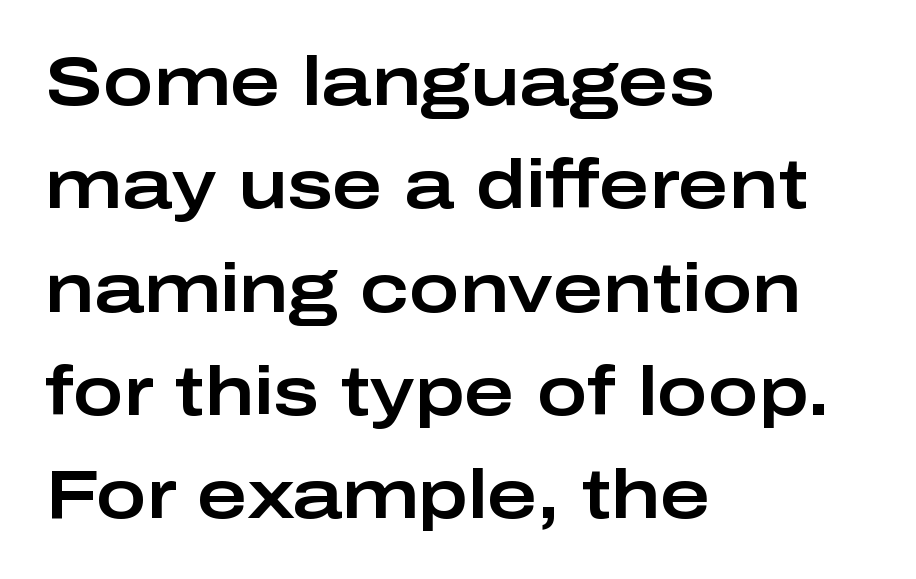
{"serif": "no", "italic": "no", "width": "wide", "stroke_contrast": "low", "x_height": "medium", "monospaced": "no", "underline": "no", "align": "left", "line_spacing": "normal", "line_spacing_ratio": 1.52, "letter_spacing": "normal", "letter_spacing_em": 0.0, "glyph_px": 68}
